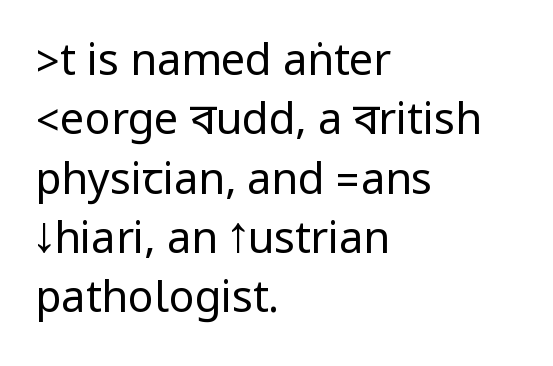
The image shows 43 px regular-weight, condensed sans-serif type, upright; set left-aligned, normal line spacing (1.38x), normal letter spacing, not underlined; low stroke contrast.
